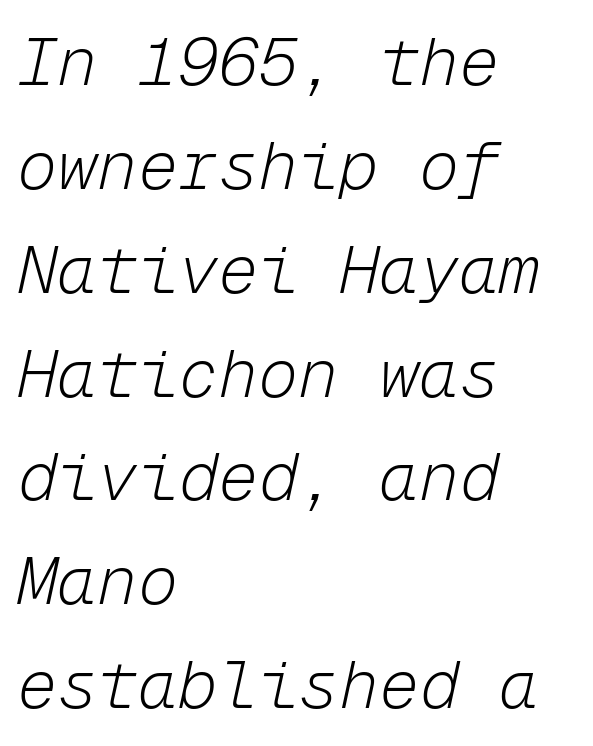
Q: Is the text bold? A: No.
Q: Is the text italic (slanted)? A: Yes, it leans right by about 12 degrees.
Q: Is the text underlined? A: No.
Q: How is the paragraph aligned? A: Left-aligned.
Q: Is the spacing between letters normal or unusually wide? A: Normal.
Q: Is the spacing between lines tight, normal or loose? A: Normal.
Q: Width (condensed, normal, or wide)? A: Normal.
Q: Stroke contrast? A: Low.
Q: x-height? A: Medium.
Q: Monospaced? A: Yes.
